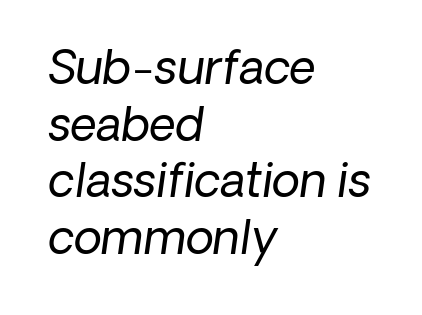
Q: Is the text bold? A: No.
Q: Is the text italic (slanted)? A: Yes, it leans right by about 8 degrees.
Q: Is the text underlined? A: No.
Q: How is the paragraph aligned? A: Left-aligned.
Q: Is the spacing between letters normal or unusually wide? A: Normal.
Q: Width (condensed, normal, or wide)? A: Normal.
Q: Stroke contrast? A: Low.
Q: x-height? A: Medium.
Q: Monospaced? A: No.
